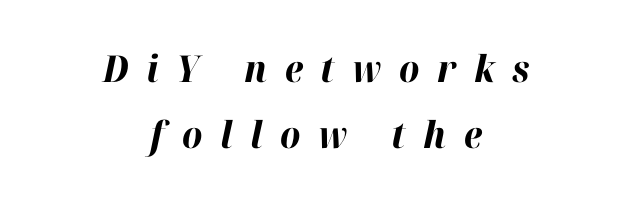
Q: Is the text bold? A: Yes.
Q: Is the text italic (slanted)? A: Yes, it leans right by about 12 degrees.
Q: Is the text underlined? A: No.
Q: How is the paragraph aligned? A: Centered.
Q: Is the spacing between letters normal or unusually wide? A: Unusually wide.
Q: Width (condensed, normal, or wide)? A: Normal.
Q: Stroke contrast? A: High.
Q: x-height? A: Medium.
Q: Monospaced? A: No.
